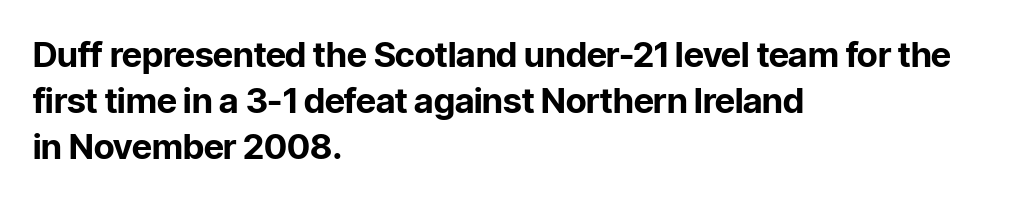
The image shows 35 px bold sans-serif type, upright; set left-aligned, normal line spacing (1.32x), normal letter spacing, not underlined; low stroke contrast and a medium x-height.
